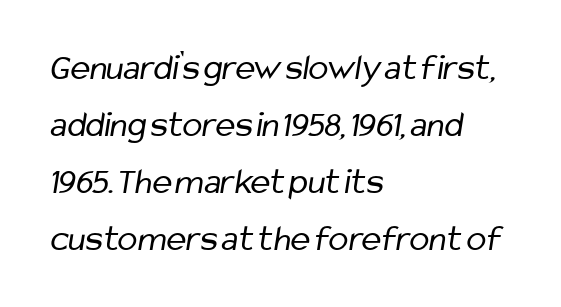
Q: Is the text bold? A: No.
Q: Is the typeface a serif or a sans-serif typeface? A: Sans-serif.
Q: Is the text underlined? A: No.
Q: How is the paragraph aligned? A: Left-aligned.
Q: Is the spacing between letters normal or unusually wide? A: Normal.
Q: Is the spacing between lines tight, normal or loose? A: Normal.
Q: Width (condensed, normal, or wide)? A: Condensed.
Q: Stroke contrast? A: Low.
Q: x-height? A: Medium.
Q: Monospaced? A: No.
